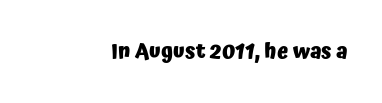
Q: Is the text bold? A: Yes.
Q: Is the text italic (slanted)? A: No, it is upright.
Q: Is the text underlined? A: No.
Q: Is the spacing between letters normal or unusually wide? A: Normal.
